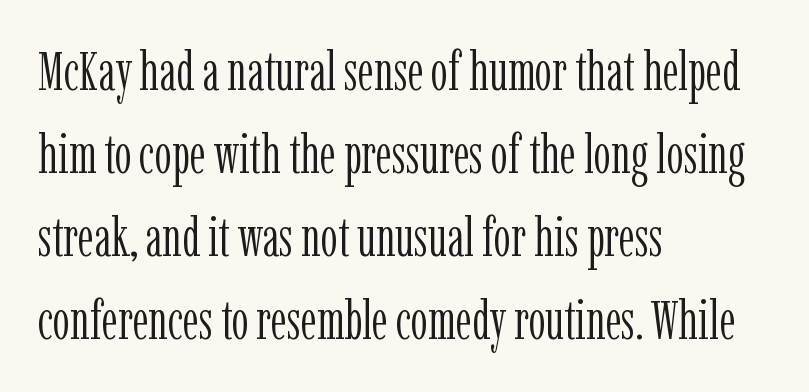
Q: Is the text bold? A: No.
Q: Is the text italic (slanted)? A: No, it is upright.
Q: Is the typeface a serif or a sans-serif typeface? A: Serif.
Q: Is the text underlined? A: No.
Q: How is the paragraph aligned? A: Left-aligned.
Q: Is the spacing between letters normal or unusually wide? A: Normal.
Q: Is the spacing between lines tight, normal or loose? A: Normal.
Q: Width (condensed, normal, or wide)? A: Condensed.
Q: Stroke contrast? A: Low.
Q: x-height? A: Medium.
Q: Monospaced? A: No.
